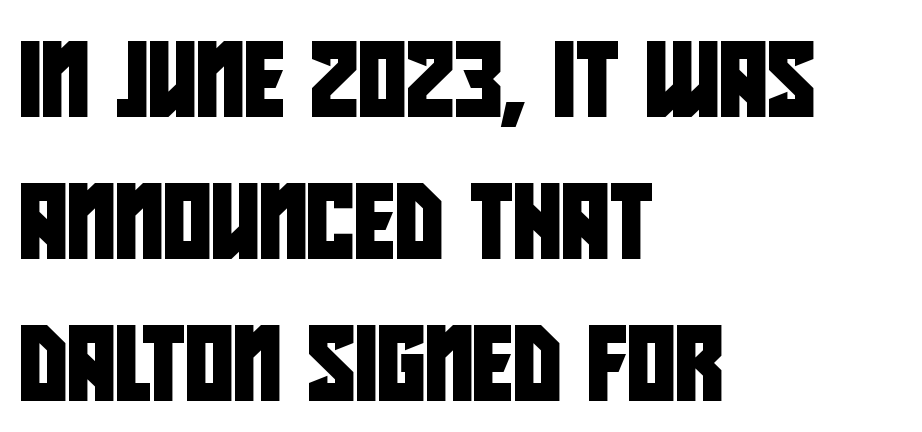
Q: Is the typeface a serif or a sans-serif typeface? A: Sans-serif.
Q: Is the text underlined? A: No.
Q: How is the paragraph aligned? A: Left-aligned.
Q: Is the spacing between letters normal or unusually wide? A: Normal.
Q: Is the spacing between lines tight, normal or loose? A: Loose.
Q: Width (condensed, normal, or wide)? A: Condensed.
Q: Stroke contrast? A: Low.
Q: x-height? A: Large.
Q: Monospaced? A: No.
